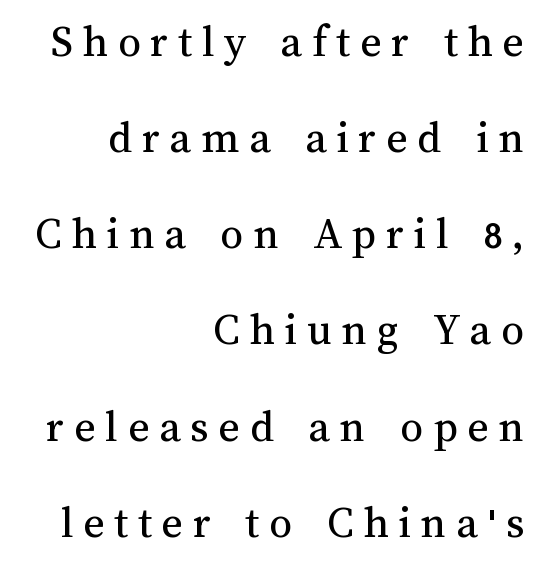
Q: Is the text bold? A: No.
Q: Is the text italic (slanted)? A: No, it is upright.
Q: Is the text underlined? A: No.
Q: How is the paragraph aligned? A: Right-aligned.
Q: Is the spacing between letters normal or unusually wide? A: Unusually wide.
Q: Is the spacing between lines tight, normal or loose? A: Loose.
Q: Width (condensed, normal, or wide)? A: Normal.
Q: Stroke contrast? A: Medium.
Q: x-height? A: Medium.
Q: Monospaced? A: No.
